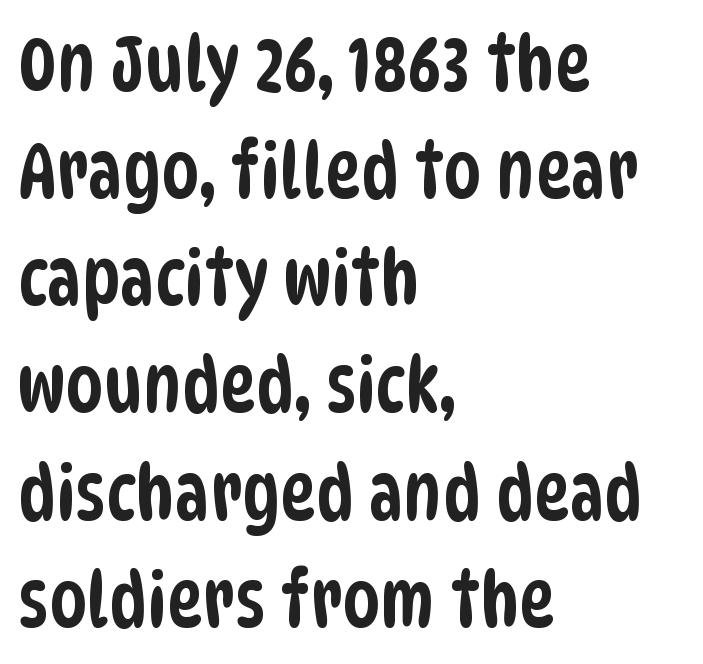
The image shows 76 px condensed sans-serif type; set left-aligned, normal line spacing (1.41x), normal letter spacing, not underlined; low stroke contrast and a large x-height.
